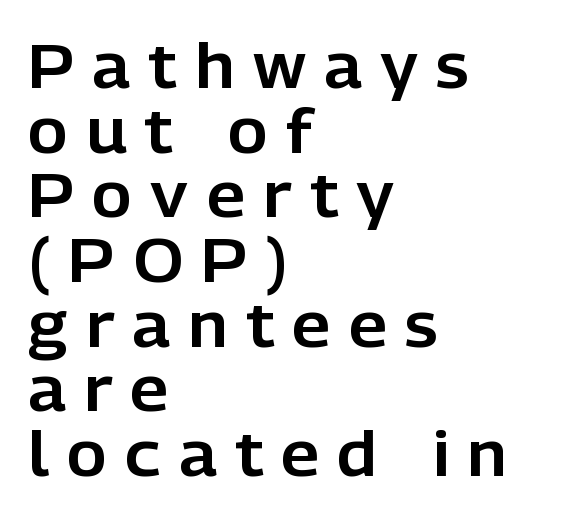
This sample has the flowing, uneven cadence of proportional lettering. Clear beneath every line of the passage. Short note: letters widely spaced. Posture: vertical. Each line starts at the same left margin while the right side varies. Interline gaps are noticeably narrow in this sample.
